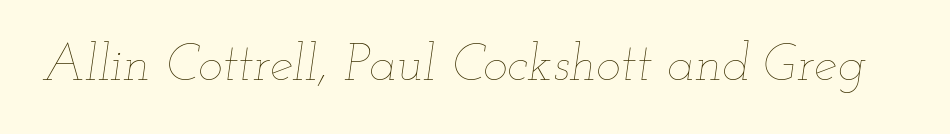
Each word holds together tightly as a unit, with standard inter-letter gaps. The face used here is proportionally spaced, like ordinary book or web type. Does the lettering tilt? It does — this is italic. The string is rendered with underlining switched off. Ink coverage per letter is moderate at most.
